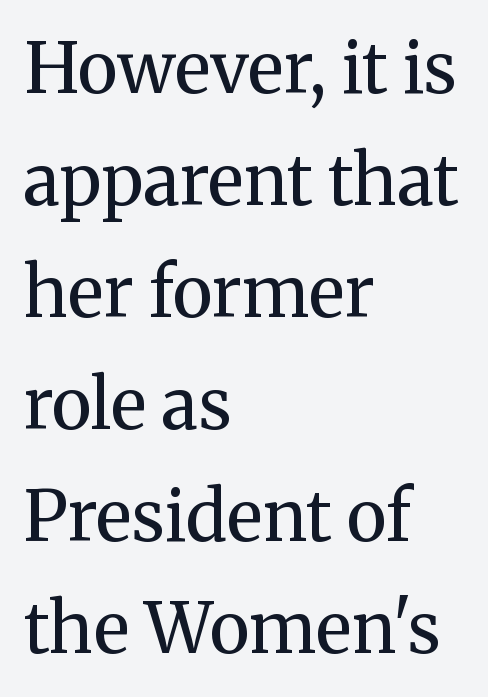
{"serif": "yes", "italic": "no", "bold": "no", "weight": "regular", "width": "normal", "stroke_contrast": "medium", "x_height": "medium", "monospaced": "no", "underline": "no", "align": "left", "line_spacing": "normal", "line_spacing_ratio": 1.6, "letter_spacing": "normal", "letter_spacing_em": 0.0, "glyph_px": 70}
